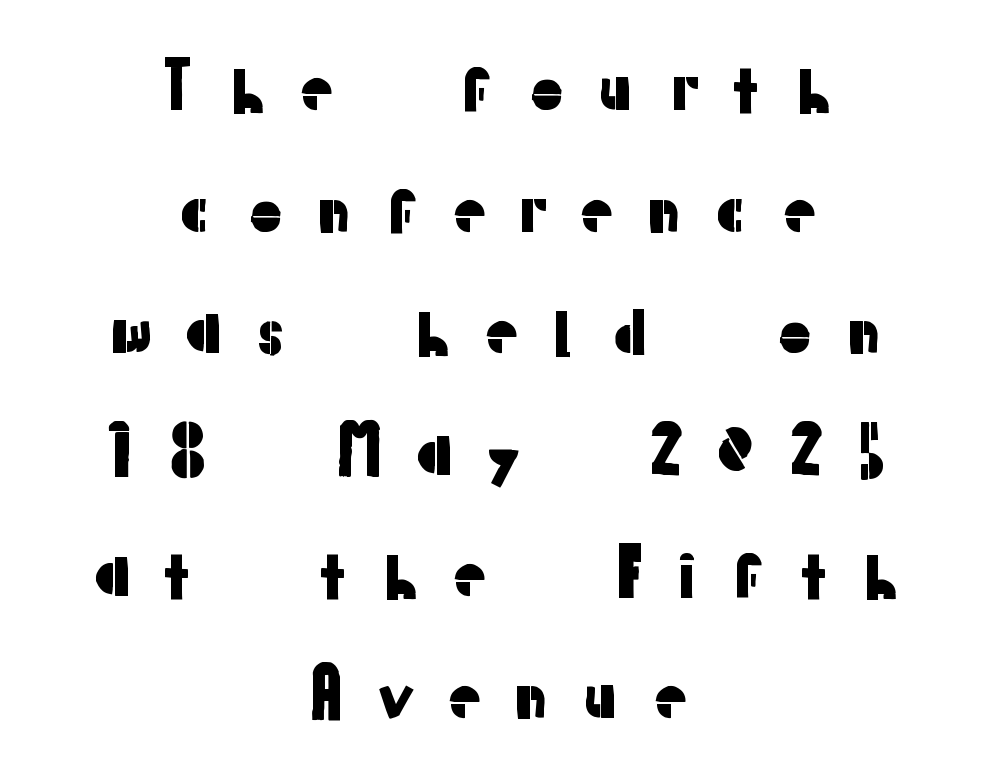
{"serif": "no", "italic": "no", "width": "normal", "stroke_contrast": "low", "x_height": "medium", "monospaced": "no", "underline": "no", "align": "center", "line_spacing_ratio": 1.87, "letter_spacing": "wide", "letter_spacing_em": 0.45, "glyph_px": 65}
